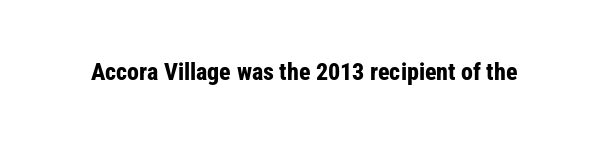
The image shows 24 px bold type, upright; set normal letter spacing, not underlined.
